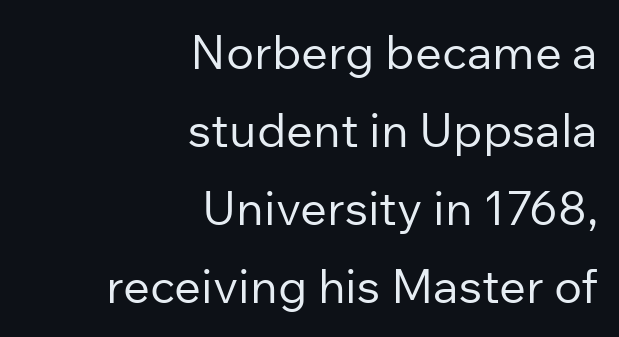
Q: Is the text bold? A: No.
Q: Is the text italic (slanted)? A: No, it is upright.
Q: Is the typeface a serif or a sans-serif typeface? A: Sans-serif.
Q: Is the text underlined? A: No.
Q: How is the paragraph aligned? A: Right-aligned.
Q: Is the spacing between letters normal or unusually wide? A: Normal.
Q: Is the spacing between lines tight, normal or loose? A: Normal.
Q: Width (condensed, normal, or wide)? A: Normal.
Q: Stroke contrast? A: Low.
Q: x-height? A: Medium.
Q: Monospaced? A: No.
